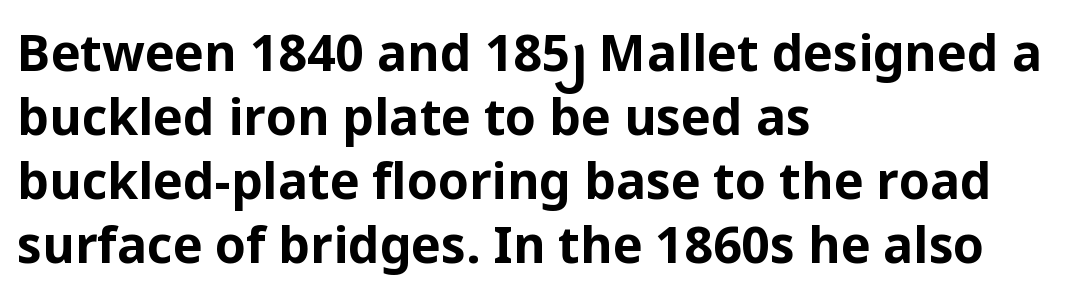
The rendering uses natural spacing where letterforms have individual widths. The typesetter chose a ragged-right arrangement here. The letters sit at their default tracking, neither squeezed nor spread. Bare-footed words on every line. Notice how descenders clear the ascenders below comfortably — that's standard leading.
